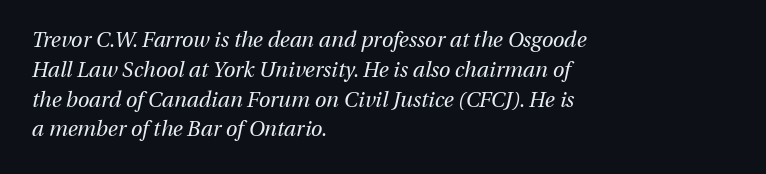
Q: Is the text bold? A: No.
Q: Is the text italic (slanted)? A: Yes, it leans right by about 13 degrees.
Q: Is the text underlined? A: No.
Q: How is the paragraph aligned? A: Left-aligned.
Q: Is the spacing between letters normal or unusually wide? A: Normal.
Q: Is the spacing between lines tight, normal or loose? A: Normal.
